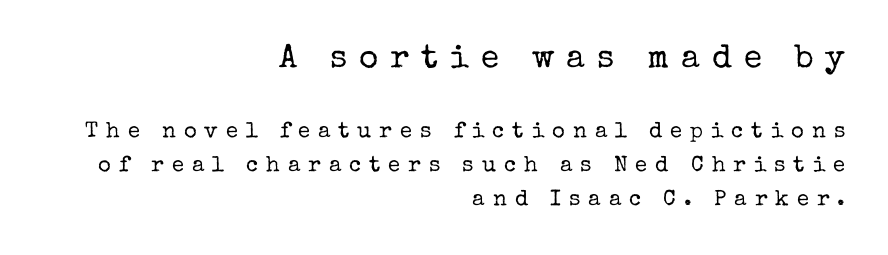
Q: Is the text bold? A: No.
Q: Is the text italic (slanted)? A: No, it is upright.
Q: Is the typeface a serif or a sans-serif typeface? A: Serif.
Q: Is the text underlined? A: No.
Q: How is the paragraph aligned? A: Right-aligned.
Q: Is the spacing between letters normal or unusually wide? A: Unusually wide.
Q: Is the spacing between lines tight, normal or loose? A: Normal.
Q: Which block of text is set in a larger size, the first (top) or the second (bottom)? A: The first (top) one.
Q: Width (condensed, normal, or wide)? A: Normal.
Q: Stroke contrast? A: Low.
Q: x-height? A: Medium.
Q: Monospaced? A: No.
